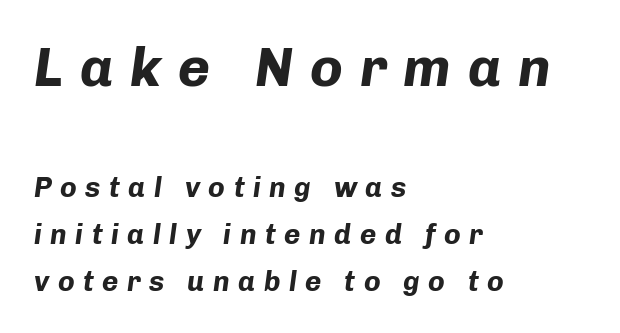
Q: Is the text bold? A: Yes.
Q: Is the text italic (slanted)? A: Yes, it leans right by about 8 degrees.
Q: Is the text underlined? A: No.
Q: How is the paragraph aligned? A: Left-aligned.
Q: Is the spacing between letters normal or unusually wide? A: Unusually wide.
Q: Is the spacing between lines tight, normal or loose? A: Normal.
Q: Which block of text is set in a larger size, the first (top) or the second (bottom)? A: The first (top) one.
Q: Width (condensed, normal, or wide)? A: Normal.
Q: Stroke contrast? A: Low.
Q: x-height? A: Medium.
Q: Monospaced? A: No.
